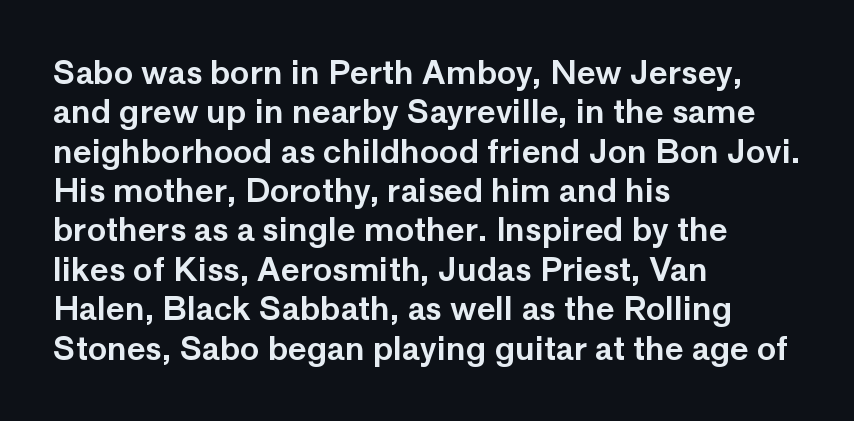
Q: Is the text italic (slanted)? A: No, it is upright.
Q: Is the typeface a serif or a sans-serif typeface? A: Sans-serif.
Q: Is the text underlined? A: No.
Q: How is the paragraph aligned? A: Left-aligned.
Q: Is the spacing between letters normal or unusually wide? A: Normal.
Q: Width (condensed, normal, or wide)? A: Normal.
Q: Stroke contrast? A: Low.
Q: x-height? A: Medium.
Q: Monospaced? A: No.
